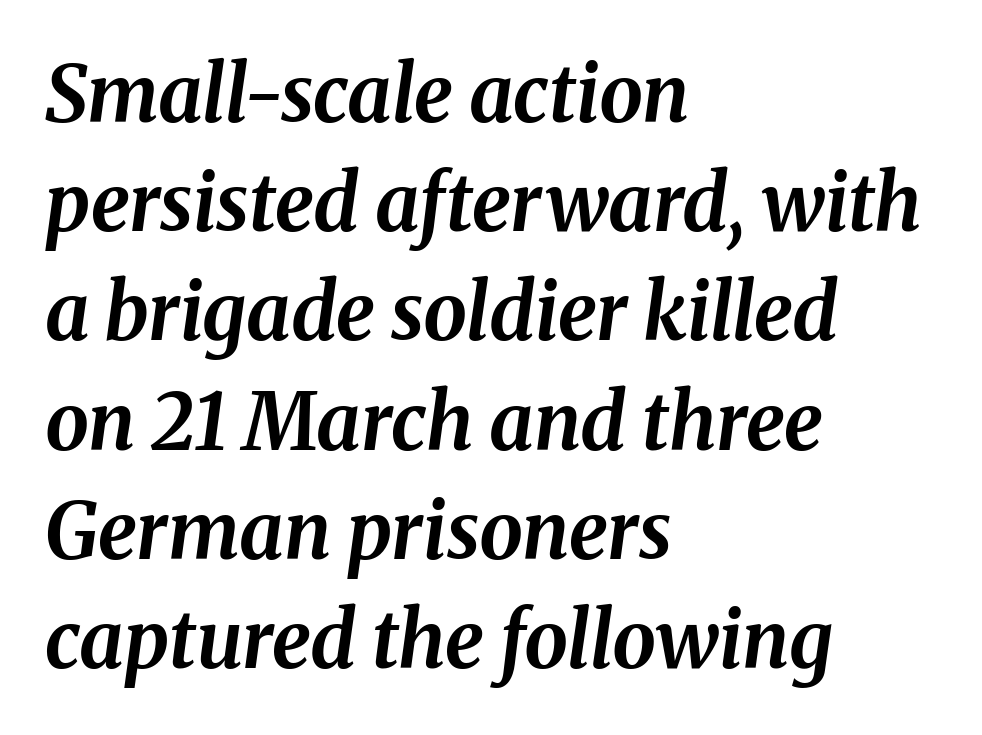
Q: Is the text bold? A: Yes.
Q: Is the text italic (slanted)? A: Yes, it leans right by about 8 degrees.
Q: Is the text underlined? A: No.
Q: How is the paragraph aligned? A: Left-aligned.
Q: Is the spacing between letters normal or unusually wide? A: Normal.
Q: Is the spacing between lines tight, normal or loose? A: Normal.
Q: Width (condensed, normal, or wide)? A: Normal.
Q: Stroke contrast? A: Medium.
Q: x-height? A: Medium.
Q: Monospaced? A: No.
